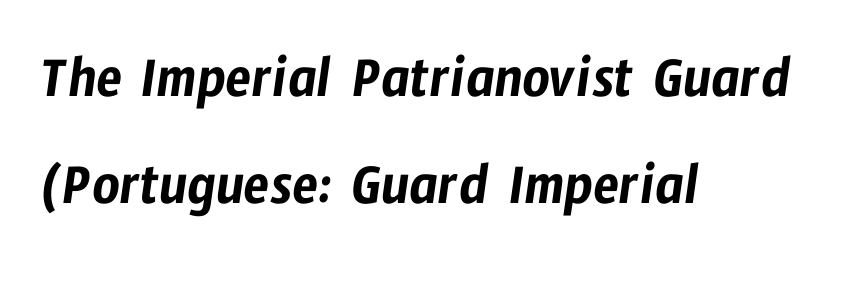
The image shows 60 px condensed sans-serif type; set left-aligned, line spacing 1.79x, normal letter spacing, not underlined; low stroke contrast and a medium x-height.
